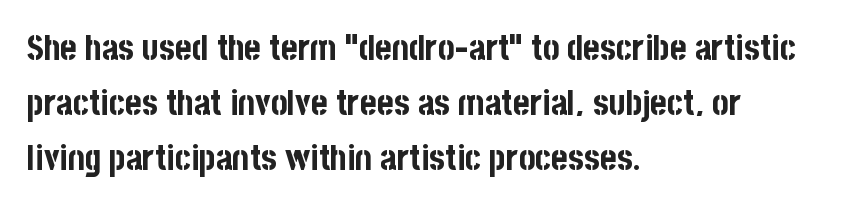
Q: Is the text bold? A: Yes.
Q: Is the text italic (slanted)? A: No, it is upright.
Q: Is the typeface a serif or a sans-serif typeface? A: Sans-serif.
Q: Is the text underlined? A: No.
Q: How is the paragraph aligned? A: Left-aligned.
Q: Is the spacing between letters normal or unusually wide? A: Normal.
Q: Is the spacing between lines tight, normal or loose? A: Normal.
Q: Width (condensed, normal, or wide)? A: Condensed.
Q: Stroke contrast? A: Low.
Q: x-height? A: Large.
Q: Monospaced? A: No.
